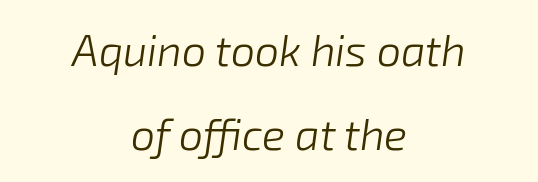
Is the type slanted? Yes — the strokes lean at a clear angle. The passage shown stacks its lines with a broad gap. The characters are drawn with everyday or finer stroke widths. Proportional: the letters do not fall into vertical columns. Descenders are the only things crossing below the line.
